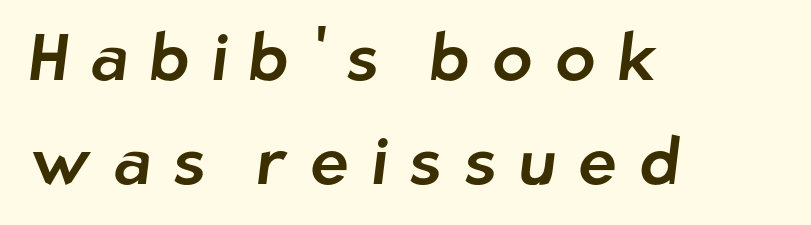
The image shows 66 px sans-serif type; set left-aligned, normal line spacing (1.57x), unusually wide letter spacing (+0.33 em), not underlined; low stroke contrast and a medium x-height.
